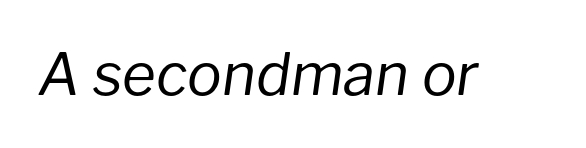
Decoration check: the copy has no underline. This sample uses an oblique cut, with every glyph tilted off the vertical. Do the characters align in a grid? No, the font is proportional. The face looks like a standard text weight, possibly lighter.
